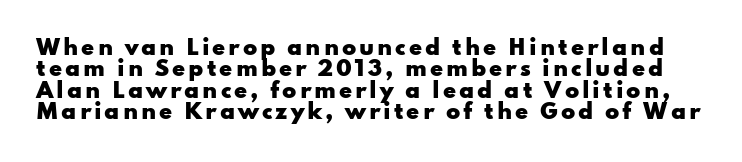
{"italic": "no", "bold": "yes", "underline": "no", "line_spacing": "tight", "line_spacing_ratio": 1.02, "glyph_px": 21}
